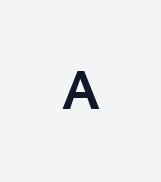
The glyphs are unaccompanied by any horizontal stroke below them. Regarding serifs, this sample does without them. Between one letter and the next there's a generous, obvious gap. Do the letters lean? They stand straight. Think of a printed novel: that variable character pitch is what you see here.
